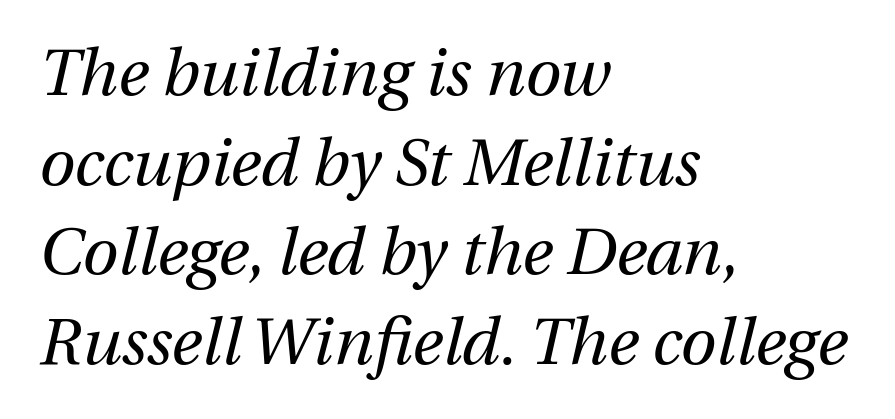
{"italic": "yes", "lean": "right", "slant_degrees": 12, "bold": "no", "weight": "regular", "width": "normal", "stroke_contrast": "medium", "x_height": "medium", "monospaced": "no", "underline": "no", "align": "left", "line_spacing": "normal", "line_spacing_ratio": 1.38, "letter_spacing": "normal", "letter_spacing_em": 0.0, "glyph_px": 65}
